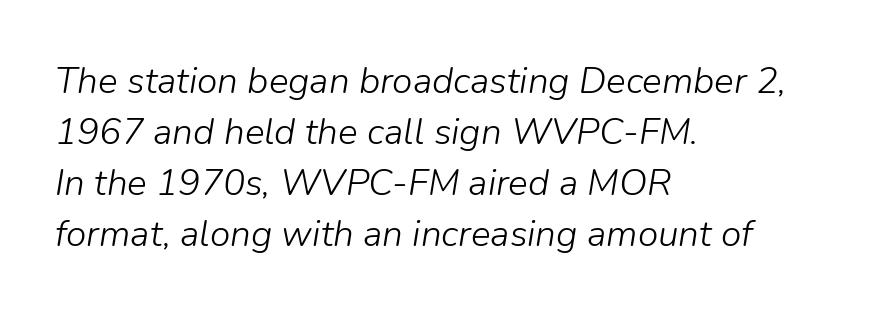
One glance says typical: line gaps are just what's usual. Alignment: flush left. Each letter keeps its own natural width here, so spacing adapts to shape. The letters are slanted; this is an italic face. The baseline area is clear. The type is set solid horizontally, with unmodified tracking.
